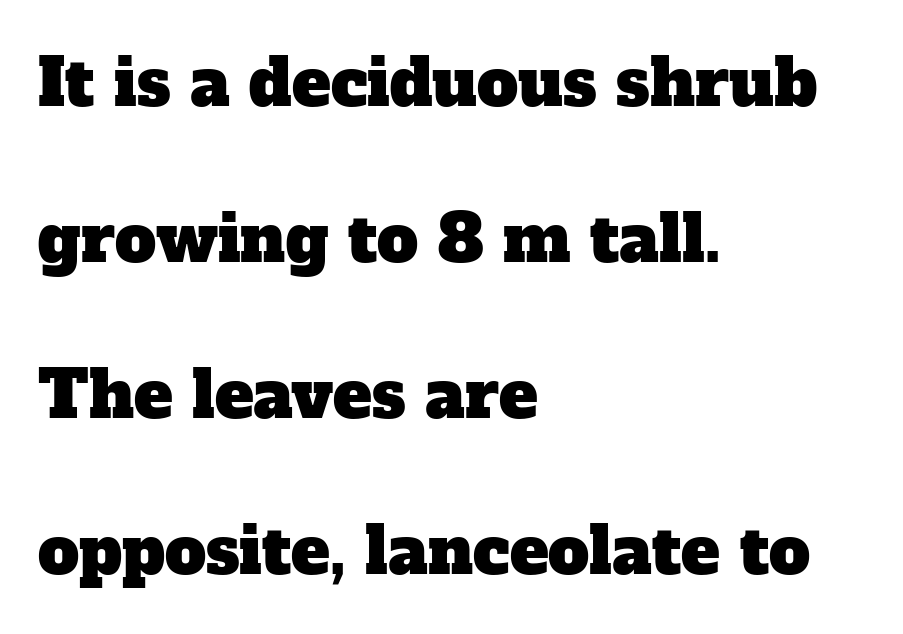
Q: Is the typeface a serif or a sans-serif typeface? A: Serif.
Q: Is the text underlined? A: No.
Q: How is the paragraph aligned? A: Left-aligned.
Q: Is the spacing between letters normal or unusually wide? A: Normal.
Q: Is the spacing between lines tight, normal or loose? A: Loose.
Q: Width (condensed, normal, or wide)? A: Normal.
Q: Stroke contrast? A: Low.
Q: x-height? A: Medium.
Q: Monospaced? A: No.
